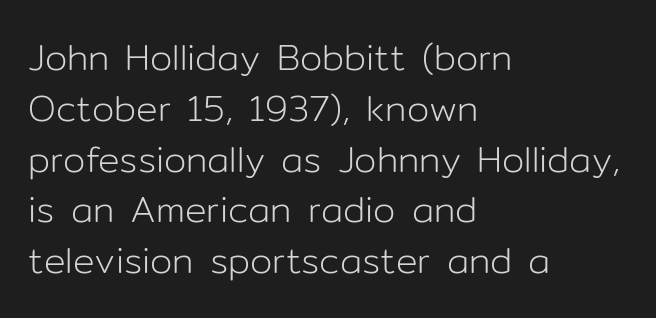
{"serif": "no", "italic": "no", "bold": "no", "weight": "light", "width": "normal", "stroke_contrast": "low", "x_height": "medium", "monospaced": "no", "underline": "no", "align": "left", "line_spacing": "normal", "line_spacing_ratio": 1.41, "letter_spacing": "normal", "letter_spacing_em": 0.0, "glyph_px": 36}
